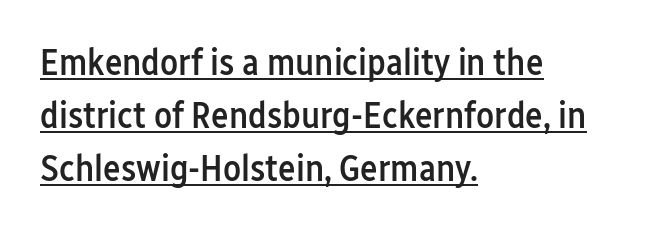
Tracking value appears to be zero — textbook default spacing. You can tell it's not italic because the verticals are truly vertical. This sample carries an underscore along the baseline area. Baseline-to-baseline distance is the conventional proportion of letter height.
